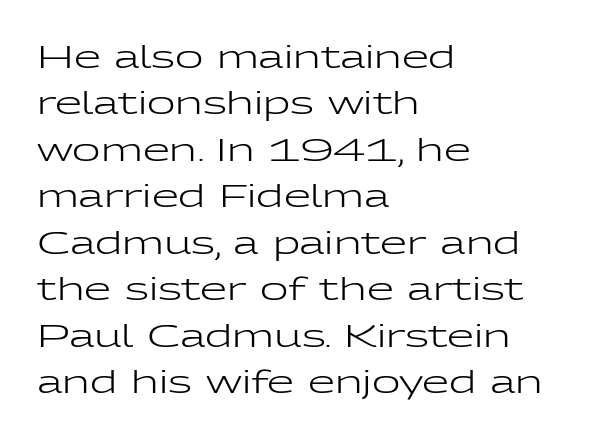
Q: Is the text bold? A: No.
Q: Is the text italic (slanted)? A: No, it is upright.
Q: Is the typeface a serif or a sans-serif typeface? A: Sans-serif.
Q: Is the text underlined? A: No.
Q: How is the paragraph aligned? A: Left-aligned.
Q: Is the spacing between letters normal or unusually wide? A: Normal.
Q: Is the spacing between lines tight, normal or loose? A: Normal.
Q: Width (condensed, normal, or wide)? A: Wide.
Q: Stroke contrast? A: Low.
Q: x-height? A: Medium.
Q: Monospaced? A: No.
